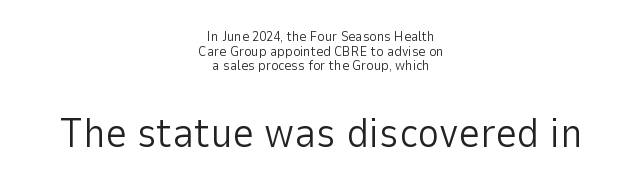
The image shows 42 px light sans-serif type, upright; set centered, tight line spacing (1.05x), normal letter spacing, not underlined; the second (bottom) block is 3.0x larger; low stroke contrast and a medium x-height.
